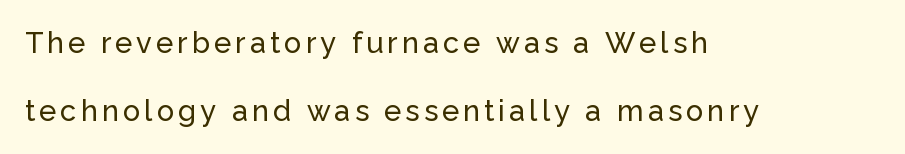
When letters stand straight like this, we call the style roman or upright. The rendering uses natural spacing where letterforms have individual widths. Plain, unruled lines of type. How would I describe the line gaps? Wide and relaxed.
